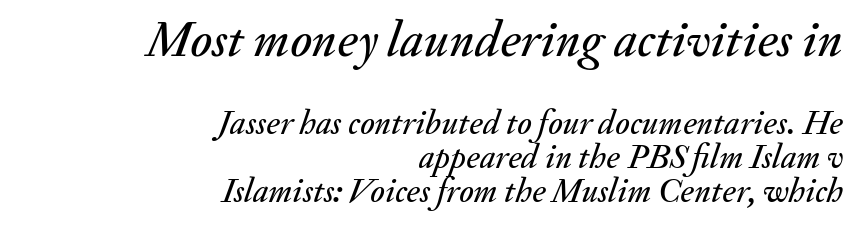
The rendering shrinks the type as you move from the upper chunk to the lower. Rule under the text: the space is simply empty. Think of a printed novel: that variable character pitch is what you see here. This block would grow much taller if given ordinary leading; it's compressed now. Compared with ordinary roman type, these characters are visibly tilted. Students, note that the glyphs here touch the page at normal intervals.
